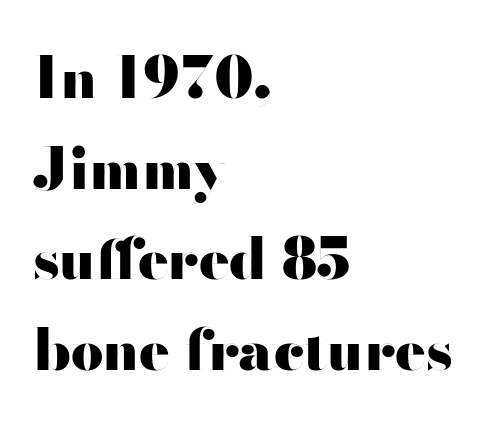
{"italic": "no", "bold": "yes", "weight": "heavy", "width": "wide", "stroke_contrast": "high", "x_height": "small", "monospaced": "no", "underline": "no", "align": "left", "line_spacing": "normal", "line_spacing_ratio": 1.59, "letter_spacing": "normal", "letter_spacing_em": 0.0, "glyph_px": 57}
